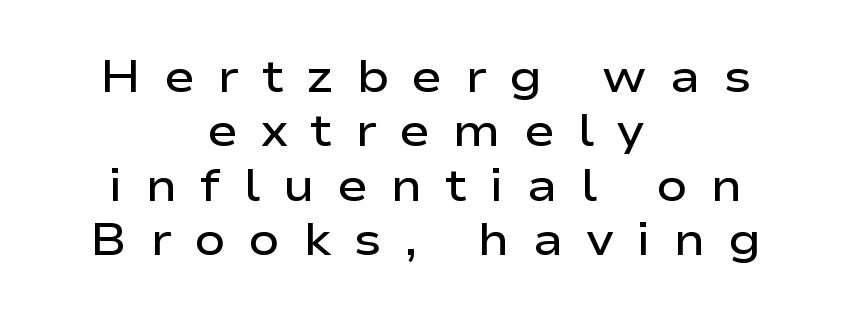
The words here are not underlined. Caption: expanded tracking, letters set apart. Posture: upright roman. Students, this is semibold: more ink than regular, less than bold. The passage shown is typed in a proportional face where columns would drift. Unlike a traditional serif, this face leaves its strokes unadorned.
